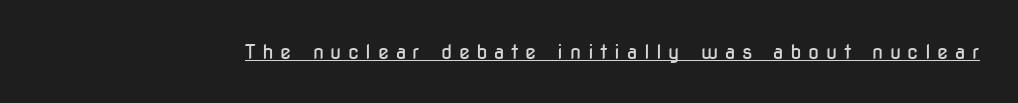
{"italic": "no", "bold": "no", "underline": "yes", "letter_spacing": "wide", "letter_spacing_em": 0.33, "glyph_px": 20}
